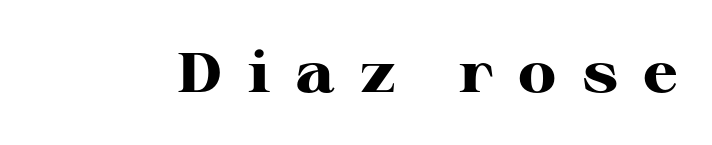
Is the type bold? Yes — the strokes are clearly thick and heavy. Ordinary non-slanted type is in use. Nobody drew a line under any word here. Looks like regular typesetting: each glyph gets only the width it needs. Unlike a clean sans, this face finishes its strokes with serifs.
